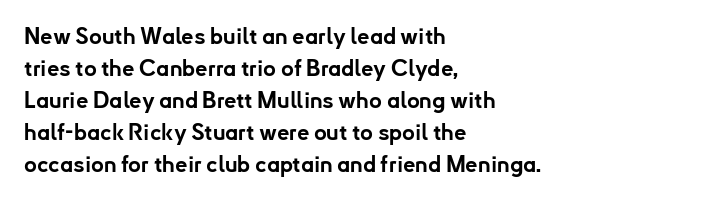
Q: Is the text bold? A: Yes.
Q: Is the text italic (slanted)? A: No, it is upright.
Q: Is the text underlined? A: No.
Q: How is the paragraph aligned? A: Left-aligned.
Q: Is the spacing between letters normal or unusually wide? A: Normal.
Q: Is the spacing between lines tight, normal or loose? A: Normal.
